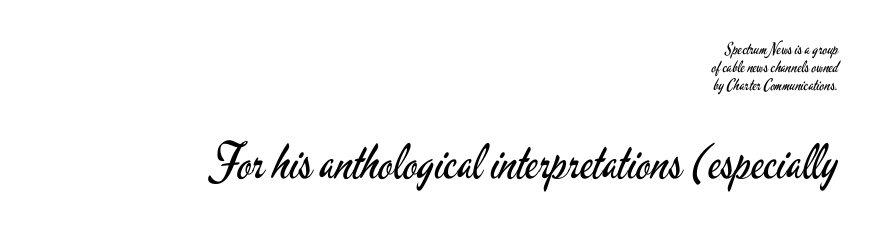
{"serif": "no", "bold": "no", "weight": "regular", "width": "condensed", "stroke_contrast": "low", "x_height": "small", "monospaced": "no", "underline": "no", "align": "right", "line_spacing": "tight", "line_spacing_ratio": 1.12, "letter_spacing": "normal", "letter_spacing_em": 0.0, "larger_block": "second", "size_ratio": 3.0, "glyph_px": 48}
